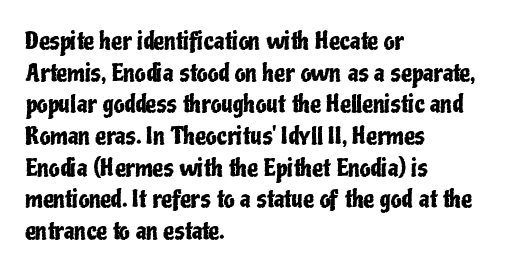
The image shows 24 px text type, upright; set left-aligned, normal line spacing (1.32x), normal letter spacing, not underlined.
